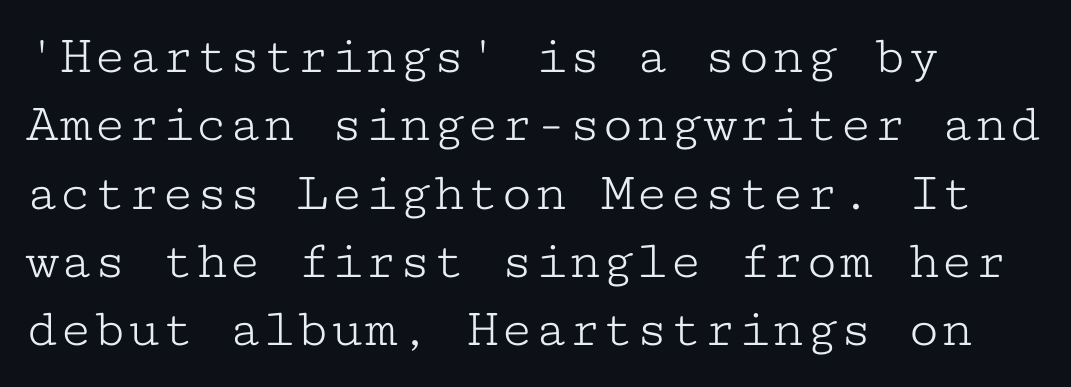
Descender tails drop into unmarked territory. The letterforms sit shoulder to shoulder at normal distance. A typesetter would call this monospace, since all characters share one set width. The passage shown is not bold in any degree. Rendered with straight, roman letterforms. This sample uses a serif face.
